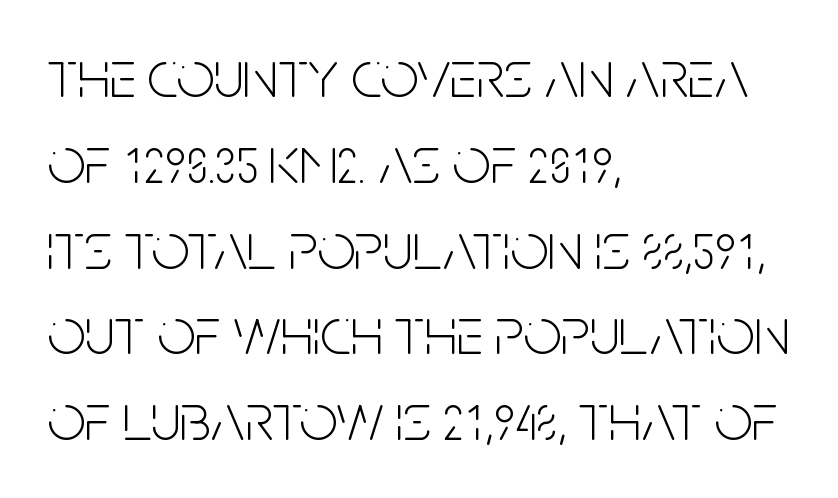
Q: Is the text bold? A: No.
Q: Is the text italic (slanted)? A: No, it is upright.
Q: Is the typeface a serif or a sans-serif typeface? A: Sans-serif.
Q: Is the text underlined? A: No.
Q: How is the paragraph aligned? A: Left-aligned.
Q: Is the spacing between letters normal or unusually wide? A: Normal.
Q: Is the spacing between lines tight, normal or loose? A: Normal.
Q: Width (condensed, normal, or wide)? A: Condensed.
Q: Stroke contrast? A: Low.
Q: x-height? A: Large.
Q: Monospaced? A: No.
